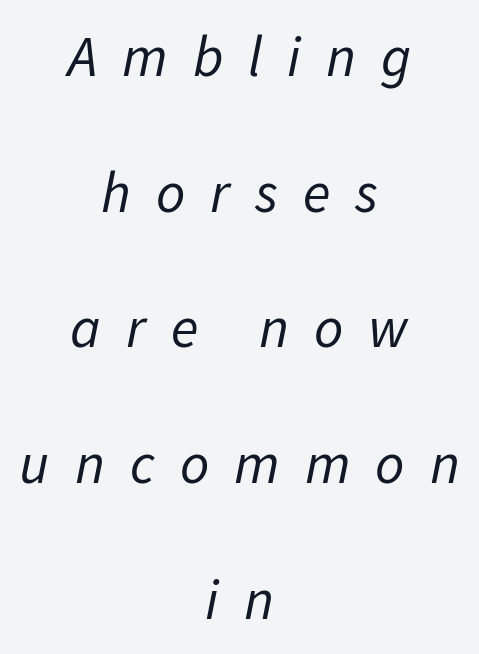
Q: Is the text bold? A: No.
Q: Is the text italic (slanted)? A: Yes, it leans right by about 11 degrees.
Q: Is the text underlined? A: No.
Q: How is the paragraph aligned? A: Centered.
Q: Is the spacing between letters normal or unusually wide? A: Unusually wide.
Q: Is the spacing between lines tight, normal or loose? A: Loose.
Q: Width (condensed, normal, or wide)? A: Normal.
Q: Stroke contrast? A: Low.
Q: x-height? A: Medium.
Q: Monospaced? A: No.
